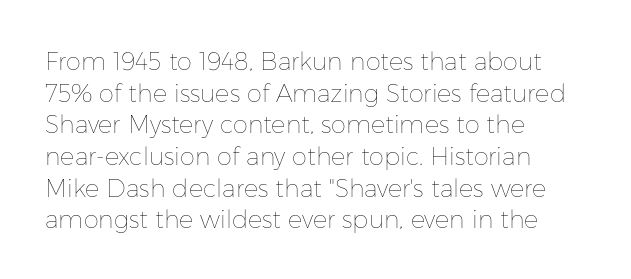
The image shows 24 px text type, upright; set left-aligned, normal line spacing (1.32x), normal letter spacing, not underlined.
